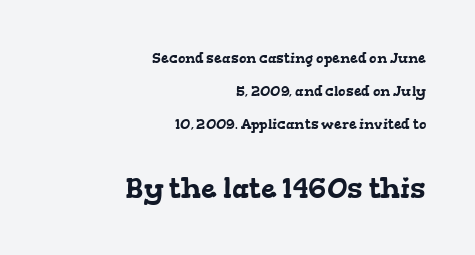
Q: Is the typeface a serif or a sans-serif typeface? A: Serif.
Q: Is the text underlined? A: No.
Q: How is the paragraph aligned? A: Right-aligned.
Q: Is the spacing between letters normal or unusually wide? A: Normal.
Q: Is the spacing between lines tight, normal or loose? A: Loose.
Q: Which block of text is set in a larger size, the first (top) or the second (bottom)? A: The second (bottom) one.
Q: Width (condensed, normal, or wide)? A: Wide.
Q: Stroke contrast? A: Low.
Q: x-height? A: Medium.
Q: Monospaced? A: No.
